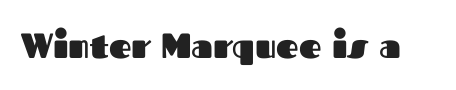
The image shows 35 px heavy sans-serif type, upright; set normal letter spacing, not underlined; medium stroke contrast and a medium x-height.
